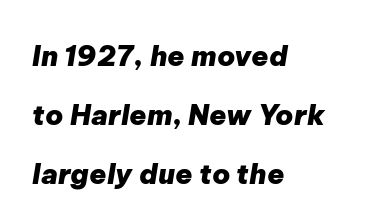
The image shows 28 px heavy type, italic (leaning right); set left-aligned, loose line spacing (2.1x), normal letter spacing, not underlined; low stroke contrast and a medium x-height.
